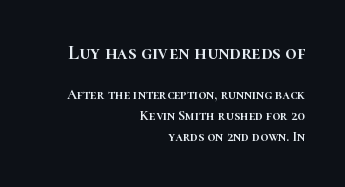
{"italic": "no", "underline": "no", "align": "right", "line_spacing": "normal", "line_spacing_ratio": 1.51, "letter_spacing": "normal", "letter_spacing_em": 0.0, "larger_block": "first", "size_ratio": 1.43, "glyph_px": 20}
